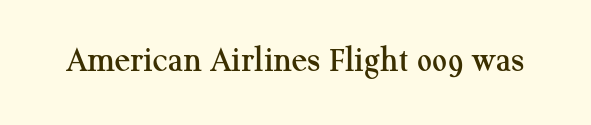
{"serif": "yes", "italic": "no", "width": "normal", "stroke_contrast": "medium", "x_height": "medium", "monospaced": "no", "underline": "no", "letter_spacing": "normal", "letter_spacing_em": 0.0, "glyph_px": 36}
